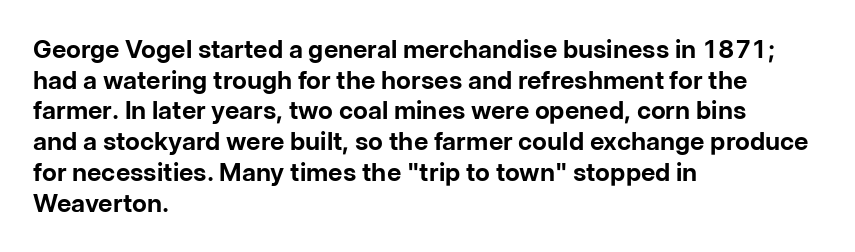
Q: Is the text bold? A: Yes.
Q: Is the text italic (slanted)? A: No, it is upright.
Q: Is the text underlined? A: No.
Q: How is the paragraph aligned? A: Left-aligned.
Q: Is the spacing between letters normal or unusually wide? A: Normal.
